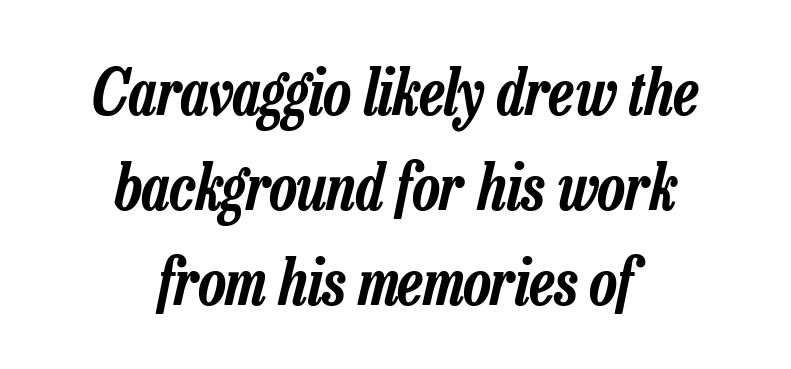
Q: Is the text italic (slanted)? A: Yes, it leans right by about 13 degrees.
Q: Is the text underlined? A: No.
Q: How is the paragraph aligned? A: Centered.
Q: Is the spacing between letters normal or unusually wide? A: Normal.
Q: Is the spacing between lines tight, normal or loose? A: Normal.
Q: Width (condensed, normal, or wide)? A: Condensed.
Q: Stroke contrast? A: Low.
Q: x-height? A: Medium.
Q: Monospaced? A: No.
